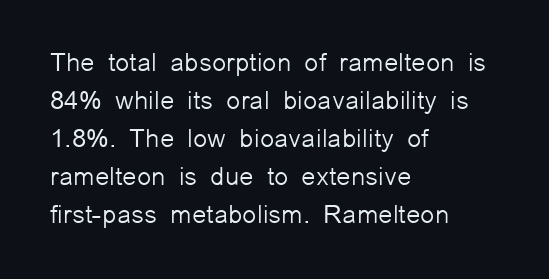
{"italic": "no", "bold": "no", "underline": "no", "align": "left", "line_spacing": "normal", "line_spacing_ratio": 1.46, "letter_spacing": "normal", "letter_spacing_em": 0.0, "glyph_px": 26}
